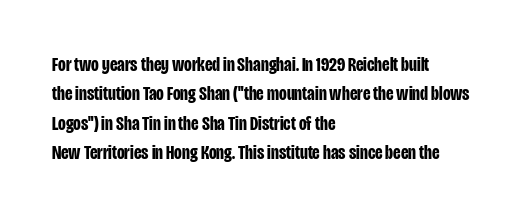
The image shows 20 px bold type, upright; set left-aligned, normal line spacing (1.47x), normal letter spacing, not underlined.
